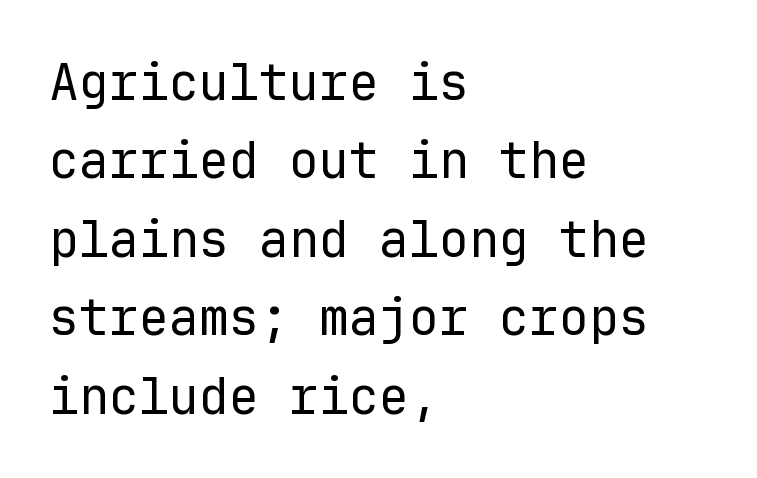
Q: Is the text bold? A: No.
Q: Is the text italic (slanted)? A: No, it is upright.
Q: Is the typeface a serif or a sans-serif typeface? A: Sans-serif.
Q: Is the text underlined? A: No.
Q: How is the paragraph aligned? A: Left-aligned.
Q: Is the spacing between letters normal or unusually wide? A: Normal.
Q: Is the spacing between lines tight, normal or loose? A: Normal.
Q: Width (condensed, normal, or wide)? A: Normal.
Q: Stroke contrast? A: Low.
Q: x-height? A: Medium.
Q: Monospaced? A: Yes.
